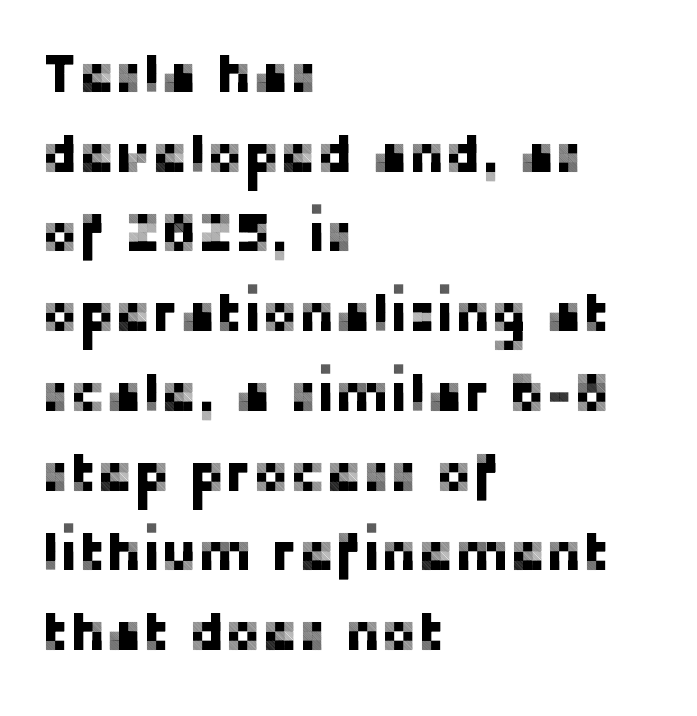
This is roman type, the default non-slanted kind. This sample uses a sans-serif face. The space beneath each line is pristine and unruled. The horizontal fit of the characters is conventional and even.
